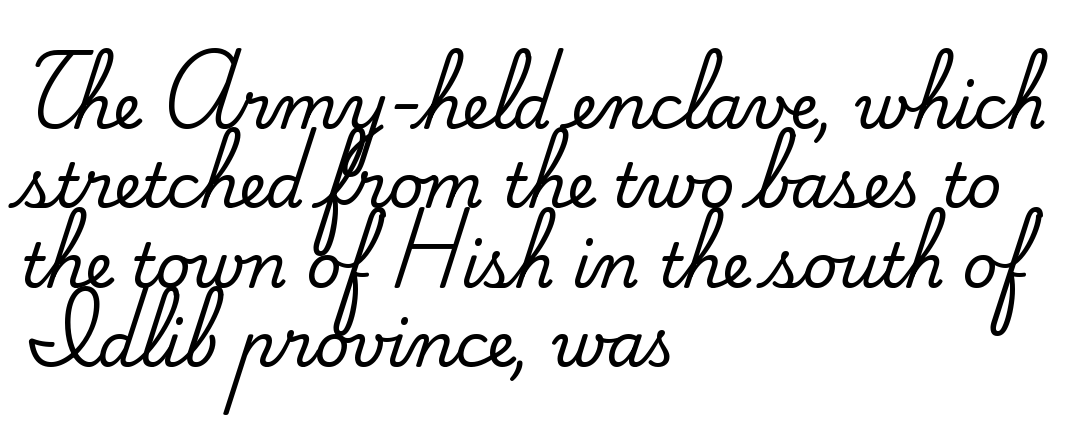
The image shows 61 px serif type; set left-aligned, normal line spacing (1.3x), normal letter spacing, not underlined; medium stroke contrast and a small x-height.
